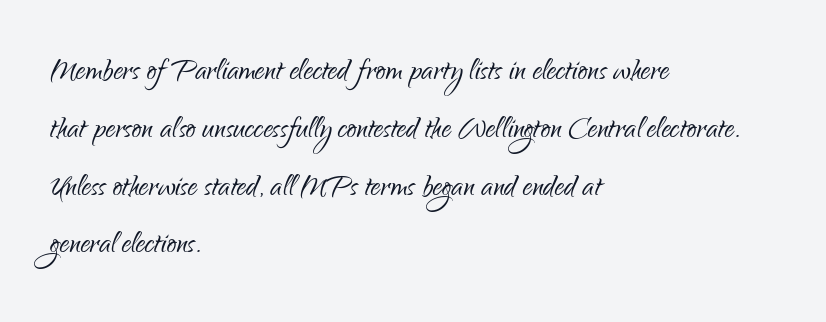
The image shows 38 px light, condensed sans-serif type; set left-aligned, normal line spacing (1.52x), normal letter spacing, not underlined; low stroke contrast and a small x-height.
